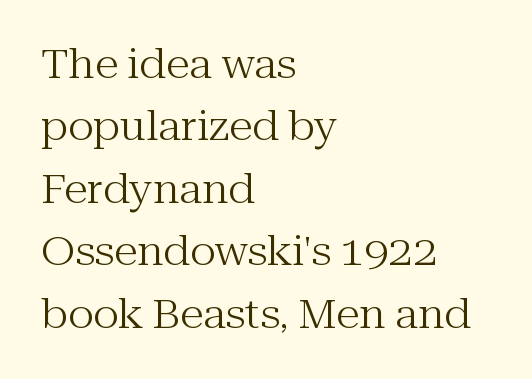
{"serif": "yes", "italic": "no", "bold": "no", "weight": "regular", "width": "normal", "stroke_contrast": "medium", "x_height": "medium", "monospaced": "no", "underline": "no", "align": "left", "line_spacing": "normal", "line_spacing_ratio": 1.6, "letter_spacing": "normal", "letter_spacing_em": 0.0, "glyph_px": 39}
